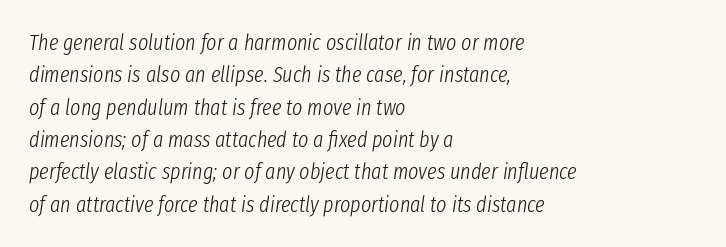
{"italic": "yes", "lean": "right", "slant_degrees": 8, "bold": "no", "underline": "no", "align": "left", "line_spacing": "normal", "line_spacing_ratio": 1.47, "letter_spacing": "normal", "letter_spacing_em": 0.0, "glyph_px": 22}
